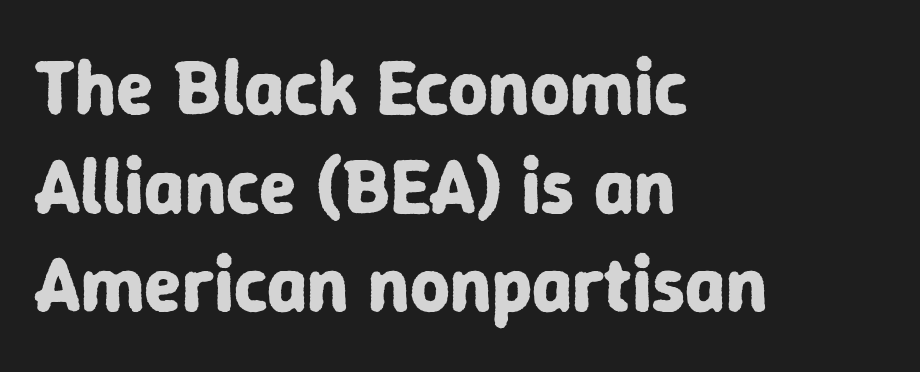
The image shows 77 px bold sans-serif type, upright; set left-aligned, normal line spacing (1.28x), normal letter spacing, not underlined; low stroke contrast and a medium x-height.
